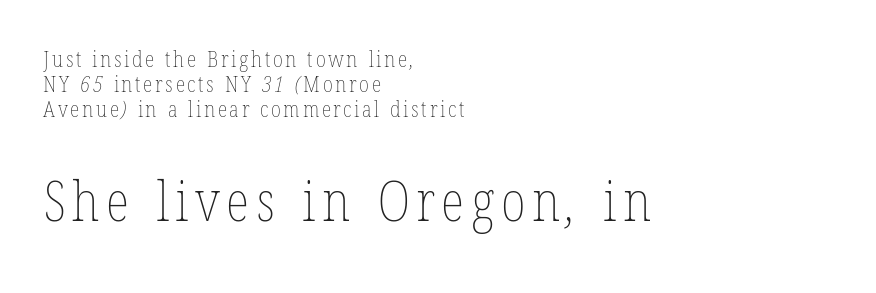
Q: Is the text bold? A: No.
Q: Is the text underlined? A: No.
Q: How is the paragraph aligned? A: Left-aligned.
Q: Is the spacing between lines tight, normal or loose? A: Tight.
Q: Which block of text is set in a larger size, the first (top) or the second (bottom)? A: The second (bottom) one.
Q: Width (condensed, normal, or wide)? A: Condensed.
Q: Stroke contrast? A: Low.
Q: x-height? A: Medium.
Q: Monospaced? A: No.
